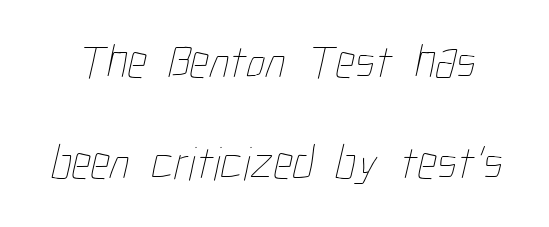
The image shows 48 px thin, condensed type; set loose line spacing (2.11x), normal letter spacing, not underlined; low stroke contrast and a medium x-height.
